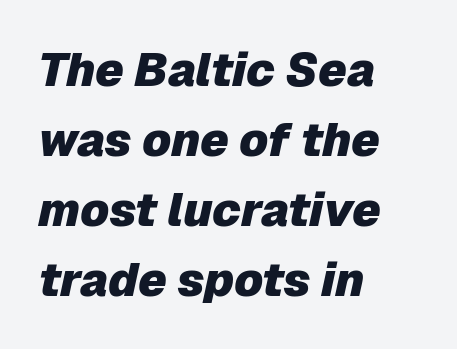
Q: Is the text bold? A: Yes.
Q: Is the text italic (slanted)? A: Yes, it leans right by about 12 degrees.
Q: Is the text underlined? A: No.
Q: How is the paragraph aligned? A: Left-aligned.
Q: Is the spacing between letters normal or unusually wide? A: Normal.
Q: Is the spacing between lines tight, normal or loose? A: Normal.
Q: Width (condensed, normal, or wide)? A: Normal.
Q: Stroke contrast? A: Low.
Q: x-height? A: Medium.
Q: Monospaced? A: No.
